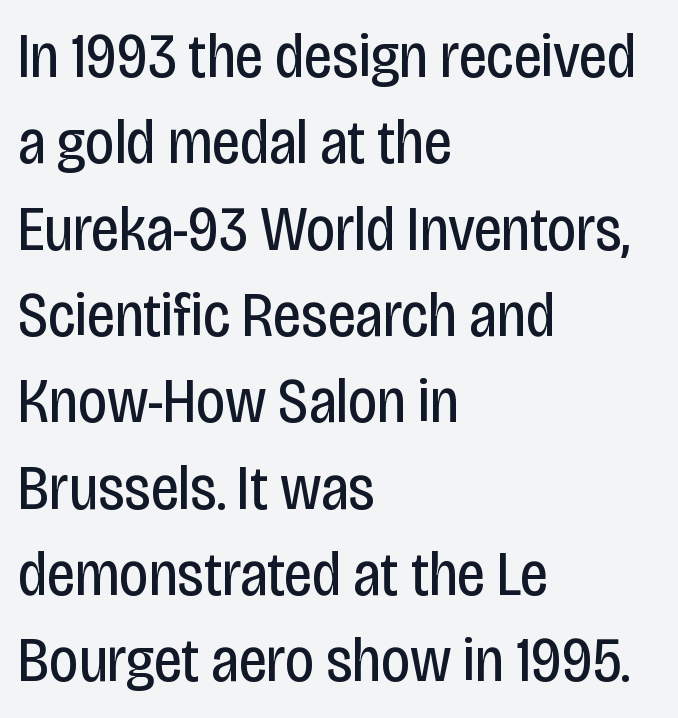
{"serif": "no", "italic": "no", "bold": "no", "weight": "regular", "width": "condensed", "stroke_contrast": "low", "x_height": "large", "monospaced": "no", "underline": "no", "align": "left", "line_spacing": "normal", "line_spacing_ratio": 1.37, "letter_spacing": "normal", "letter_spacing_em": 0.0, "glyph_px": 63}
